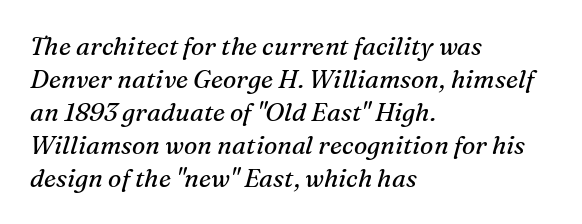
Q: Is the text bold? A: No.
Q: Is the text italic (slanted)? A: Yes, it leans right by about 16 degrees.
Q: Is the text underlined? A: No.
Q: How is the paragraph aligned? A: Left-aligned.
Q: Is the spacing between letters normal or unusually wide? A: Normal.
Q: Is the spacing between lines tight, normal or loose? A: Normal.
